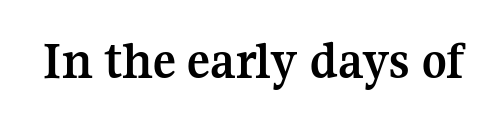
Plenty of ink on the page — the face is bold. Has an underline been added? It has not. A typesetter would call this zero additional tracking. Do the characters align in a grid? No, the font is proportional. Typographically, this falls in the serif category. Notice how the stems are strictly vertical — no italics here.
